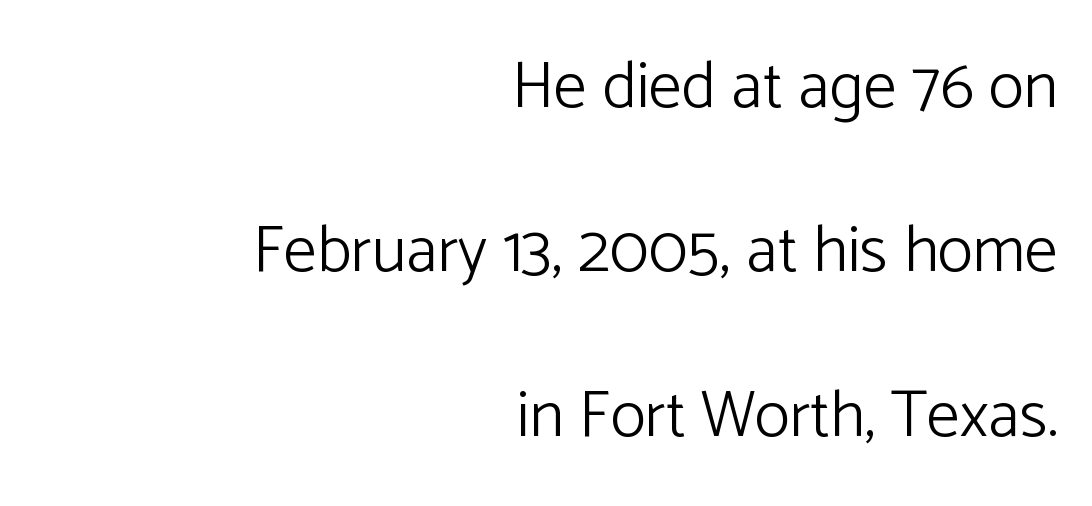
The image shows 66 px light sans-serif type, upright; set right-aligned, loose line spacing (2.49x), normal letter spacing, not underlined; low stroke contrast and a medium x-height.
